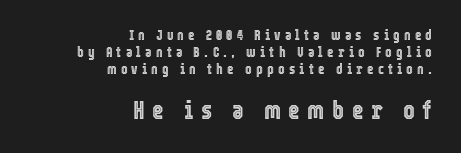
Q: Is the text italic (slanted)? A: No, it is upright.
Q: Is the text underlined? A: No.
Q: How is the paragraph aligned? A: Right-aligned.
Q: Is the spacing between letters normal or unusually wide? A: Unusually wide.
Q: Which block of text is set in a larger size, the first (top) or the second (bottom)? A: The second (bottom) one.
